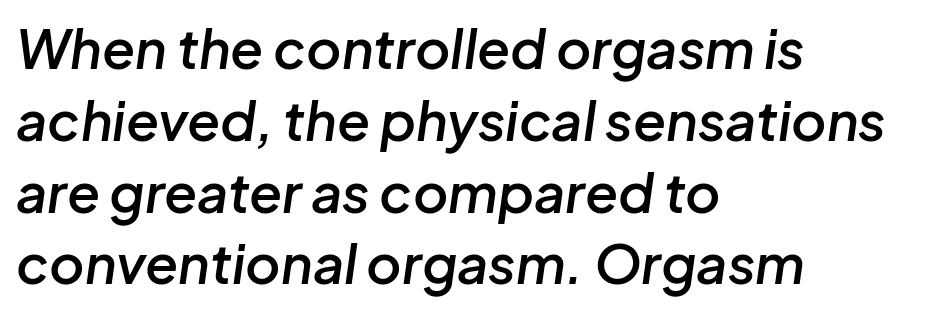
The image shows 54 px semibold type, italic (leaning right); set left-aligned, normal line spacing (1.33x), normal letter spacing, not underlined; low stroke contrast and a medium x-height.
